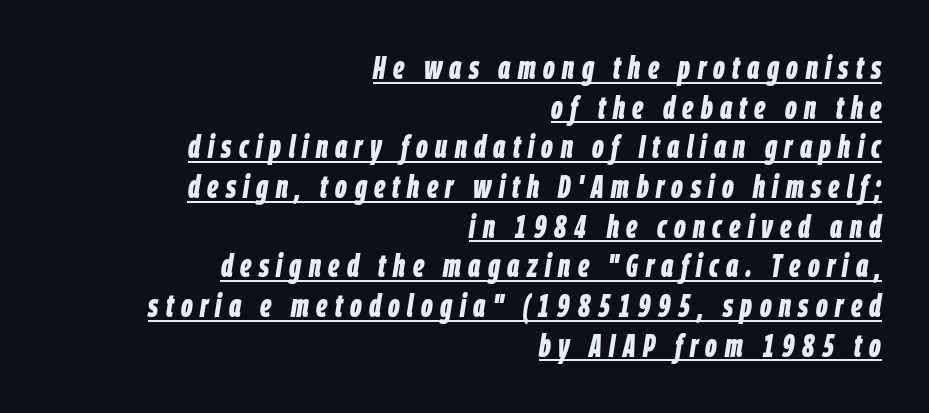
{"italic": "yes", "lean": "right", "slant_degrees": 9, "bold": "yes", "weight": "bold", "width": "condensed", "stroke_contrast": "low", "x_height": "large", "monospaced": "no", "underline": "yes", "align": "right", "line_spacing_ratio": 1.24, "letter_spacing": "wide", "letter_spacing_em": 0.23, "glyph_px": 32}
